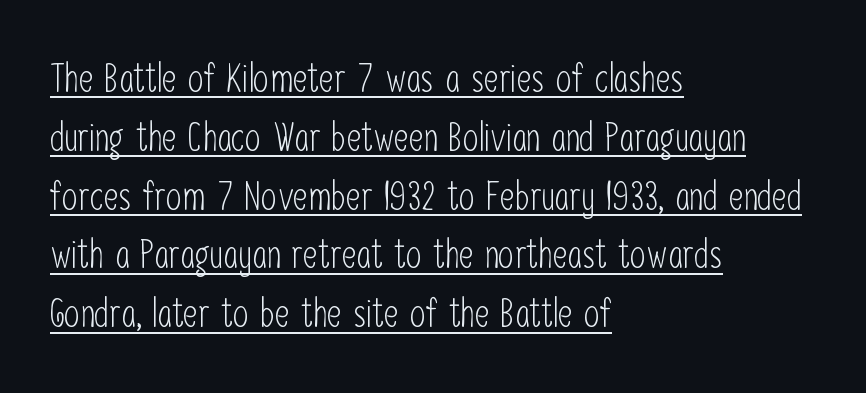
{"serif": "no", "italic": "no", "bold": "no", "weight": "light", "width": "condensed", "stroke_contrast": "low", "x_height": "medium", "monospaced": "no", "underline": "yes", "align": "left", "line_spacing": "normal", "line_spacing_ratio": 1.47, "letter_spacing": "normal", "letter_spacing_em": 0.0, "glyph_px": 40}
